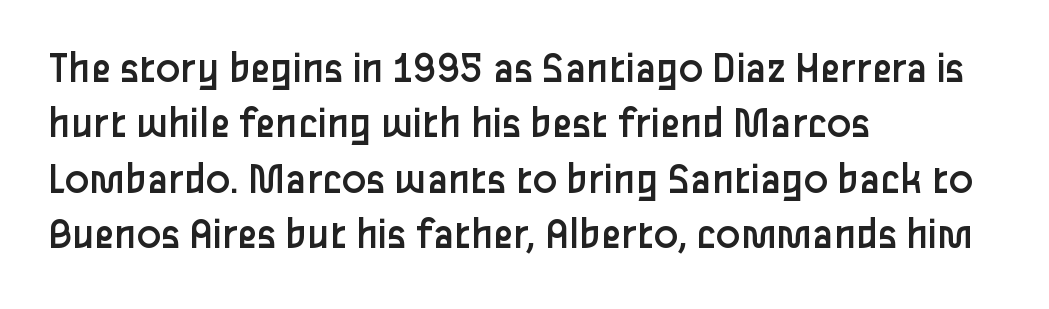
{"serif": "no", "italic": "no", "bold": "no", "weight": "regular", "width": "normal", "stroke_contrast": "low", "x_height": "medium", "monospaced": "no", "underline": "no", "align": "left", "line_spacing_ratio": 1.23, "letter_spacing": "normal", "letter_spacing_em": 0.0, "glyph_px": 45}
